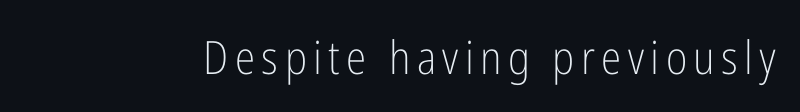
{"serif": "no", "italic": "no", "bold": "no", "weight": "light", "width": "condensed", "stroke_contrast": "low", "x_height": "medium", "monospaced": "no", "underline": "no", "glyph_px": 46}
